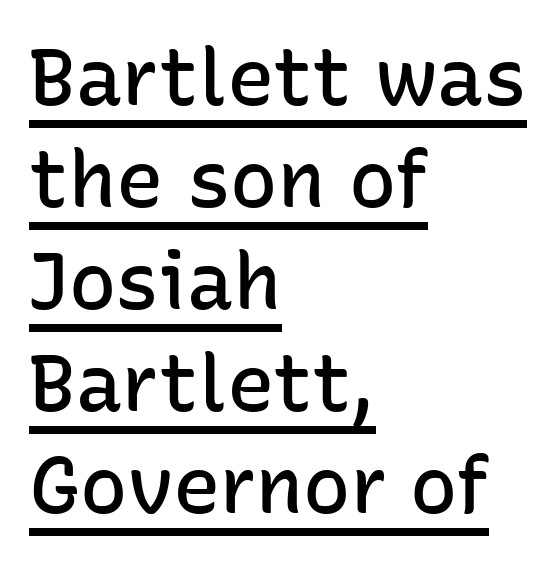
The image shows 79 px semibold sans-serif type, upright; set left-aligned, normal line spacing (1.29x), normal letter spacing, underlined; low stroke contrast and a medium x-height.
